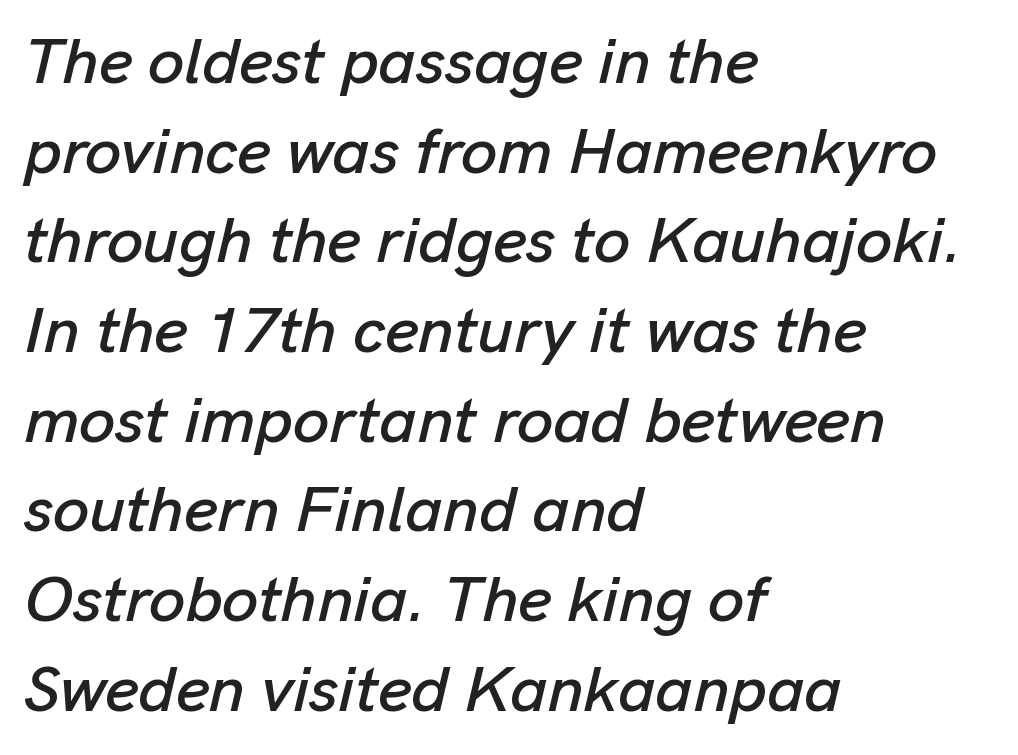
The image shows 65 px text type, italic (leaning right); set left-aligned, normal line spacing (1.38x), normal letter spacing, not underlined; low stroke contrast and a medium x-height.
